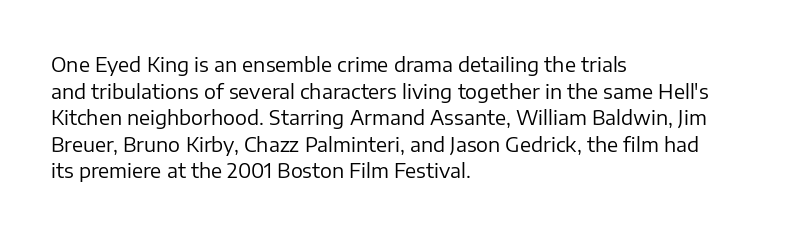
Does the copy run flush right? No — it runs flush left. The block of text has a typical density, with ordinary space between rows. This sample uses plain, unmodified letter spacing. The zone under the glyphs is completely vacant. A roman cut, with each character standing at attention. Stem width sits at or under what a default text font uses.
